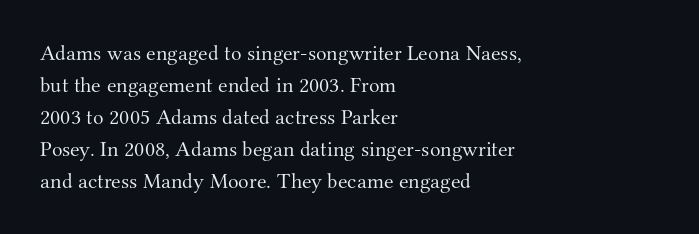
Q: Is the text bold? A: No.
Q: Is the text italic (slanted)? A: No, it is upright.
Q: Is the text underlined? A: No.
Q: How is the paragraph aligned? A: Left-aligned.
Q: Is the spacing between letters normal or unusually wide? A: Normal.
Q: Is the spacing between lines tight, normal or loose? A: Normal.
